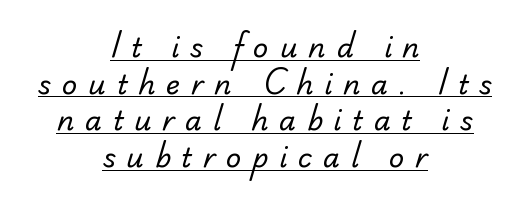
The whitespace from short lines is split evenly between both sides. Baseline-to-baseline distance is the conventional proportion of letter height. Is there an underline? Yes — a line sits under the letters. The font is comparable to plain body text, perhaps lighter. Loose tracking; the words dissolve into strings of separated letters.
